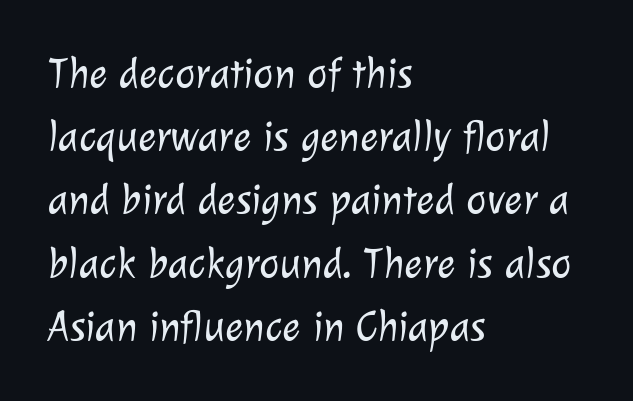
{"serif": "no", "bold": "no", "weight": "light", "width": "normal", "stroke_contrast": "low", "x_height": "medium", "monospaced": "no", "underline": "no", "align": "left", "line_spacing": "normal", "line_spacing_ratio": 1.47, "letter_spacing": "normal", "letter_spacing_em": 0.0, "glyph_px": 43}
